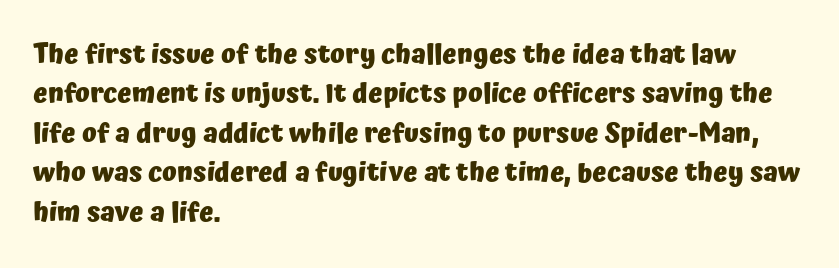
The line texture is even and compact thanks to regular tracking. Notice how the passage keeps a crisp vertical edge on the left only. Rendered with straight, roman letterforms. A bare baseline throughout the passage. One glance says typical: line gaps are just what's usual.
